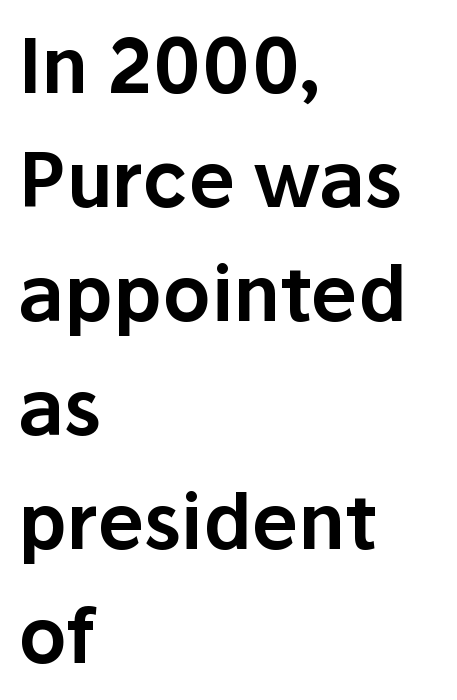
{"serif": "no", "italic": "no", "width": "normal", "stroke_contrast": "low", "x_height": "medium", "monospaced": "no", "underline": "no", "align": "left", "line_spacing": "normal", "line_spacing_ratio": 1.52, "letter_spacing": "normal", "letter_spacing_em": 0.0, "glyph_px": 75}
